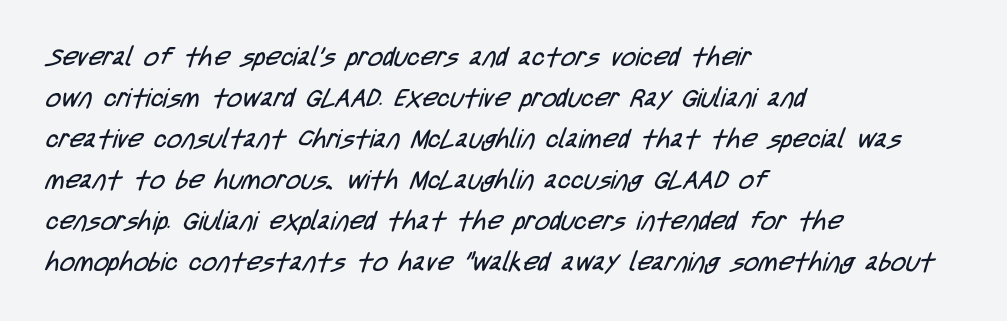
The image shows 26 px text type; set left-aligned, normal line spacing (1.58x), normal letter spacing, not underlined.
